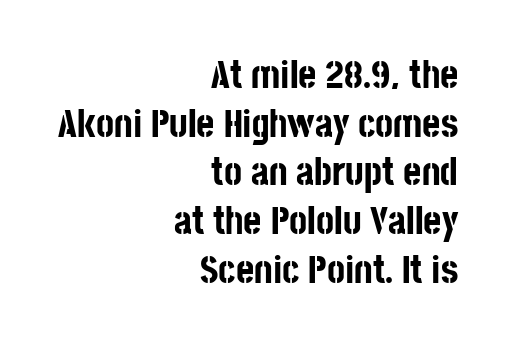
{"serif": "no", "italic": "no", "bold": "yes", "weight": "bold", "width": "condensed", "stroke_contrast": "low", "x_height": "large", "monospaced": "no", "underline": "no", "align": "right", "line_spacing": "normal", "line_spacing_ratio": 1.25, "letter_spacing": "normal", "letter_spacing_em": 0.0, "glyph_px": 39}
